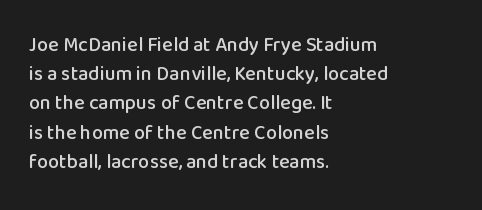
The image shows 20 px text type, upright; set left-aligned, normal line spacing (1.46x), normal letter spacing, not underlined.
